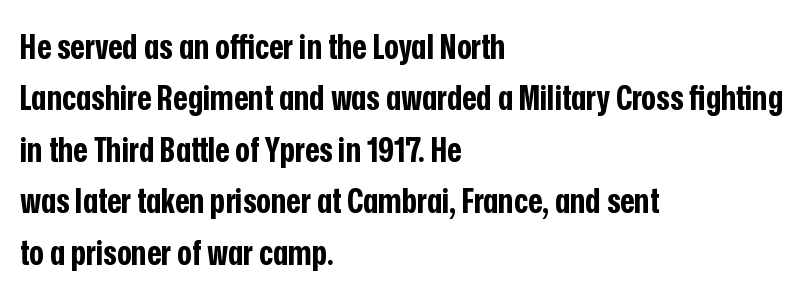
These words are printed bold, with thick strokes throughout. Nope, no serifs anywhere on these letters. You can tell it's not italic because the verticals are truly vertical. Bare-footed words on every line.
